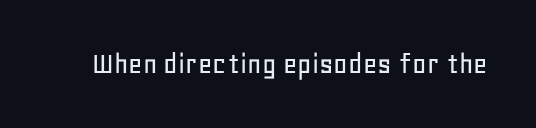
Q: Is the text italic (slanted)? A: No, it is upright.
Q: Is the typeface a serif or a sans-serif typeface? A: Sans-serif.
Q: Is the text underlined? A: No.
Q: Is the spacing between letters normal or unusually wide? A: Normal.
Q: Width (condensed, normal, or wide)? A: Normal.
Q: Stroke contrast? A: Low.
Q: x-height? A: Large.
Q: Monospaced? A: No.
